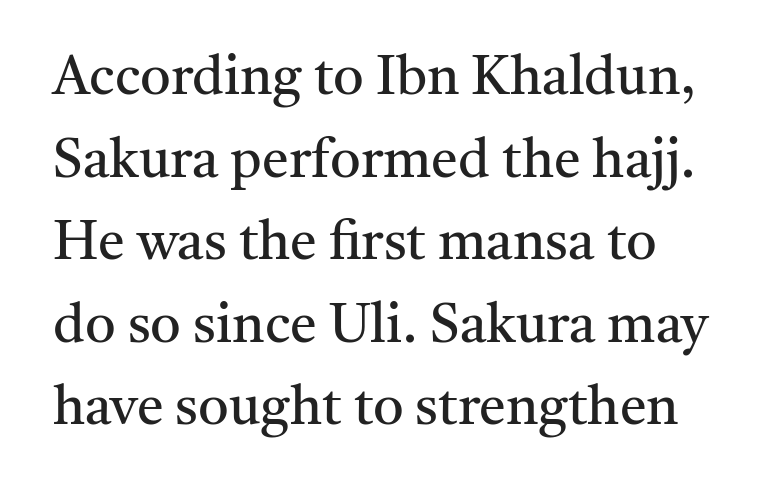
The image shows 54 px regular-weight serif type, upright; set normal line spacing (1.53x), normal letter spacing, not underlined; medium stroke contrast and a medium x-height.
